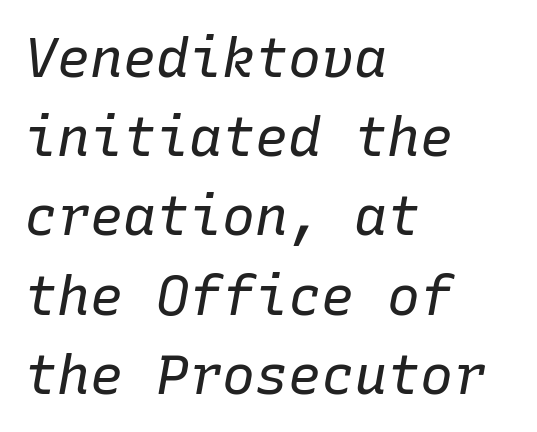
{"italic": "yes", "lean": "right", "slant_degrees": 10, "bold": "no", "weight": "regular", "width": "normal", "stroke_contrast": "low", "x_height": "medium", "monospaced": "yes", "underline": "no", "align": "left", "line_spacing": "normal", "line_spacing_ratio": 1.44, "letter_spacing": "normal", "letter_spacing_em": 0.0, "glyph_px": 55}
